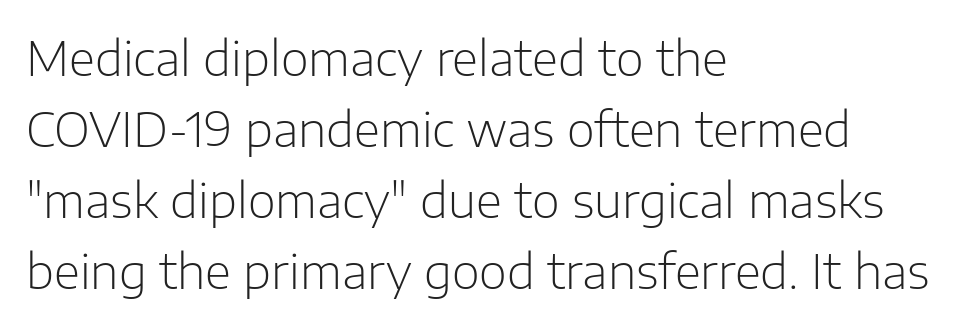
The image shows 48 px light sans-serif type, upright; set left-aligned, normal line spacing (1.48x), normal letter spacing, not underlined; low stroke contrast and a medium x-height.
